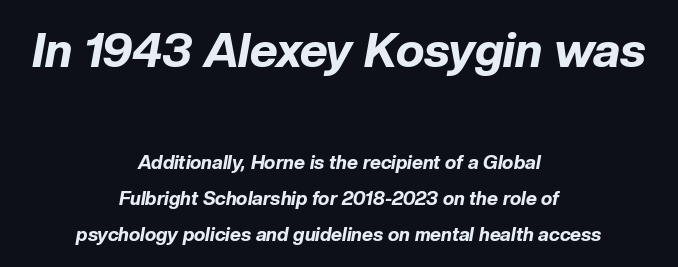
Q: Is the text bold? A: Yes.
Q: Is the text italic (slanted)? A: Yes, it leans right by about 10 degrees.
Q: Is the text underlined? A: No.
Q: How is the paragraph aligned? A: Centered.
Q: Is the spacing between letters normal or unusually wide? A: Normal.
Q: Which block of text is set in a larger size, the first (top) or the second (bottom)? A: The first (top) one.
Q: Width (condensed, normal, or wide)? A: Normal.
Q: Stroke contrast? A: Low.
Q: x-height? A: Medium.
Q: Monospaced? A: No.
